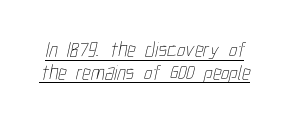
The image shows 21 px text type; set tight line spacing (1.09x), normal letter spacing, underlined.
